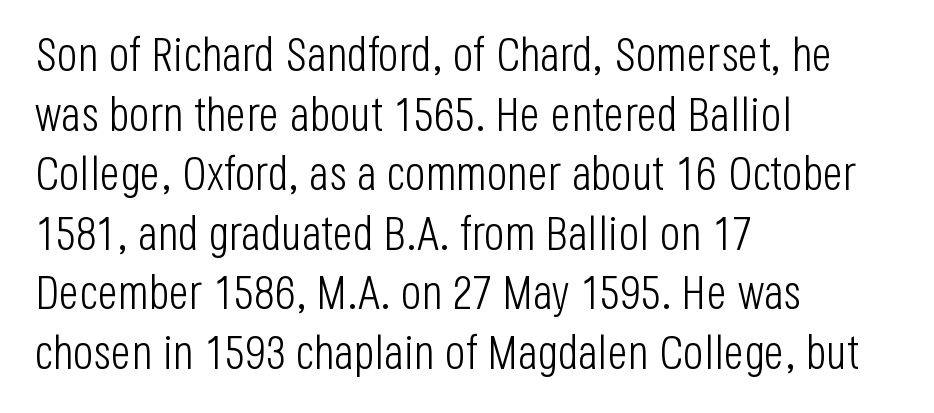
The space beneath each line is pristine and unruled. The strokes are not fattened; the text isn't bold. Type style note: lacks serifs. A typesetter would call this proportional, since set widths differ per character. Unlike italic type, these characters show no tilt at all. This rendering uses left alignment, leaving the right contour irregular.
